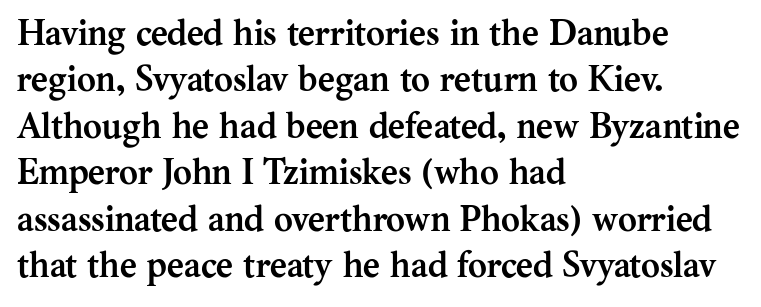
The image shows 36 px semibold serif type, upright; set left-aligned, normal line spacing (1.29x), normal letter spacing, not underlined; medium stroke contrast and a medium x-height.
